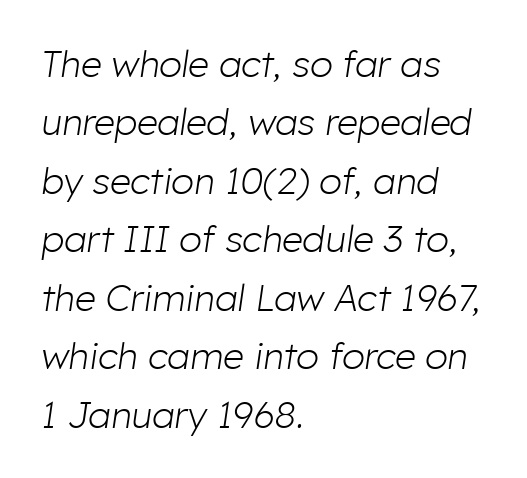
Honestly, the letter spacing is just normal — you wouldn't notice it. Character widths vary here, with narrow letters taking less room than wide ones. Plain, unruled lines of type. The rendering applies a slant to the glyphs.
